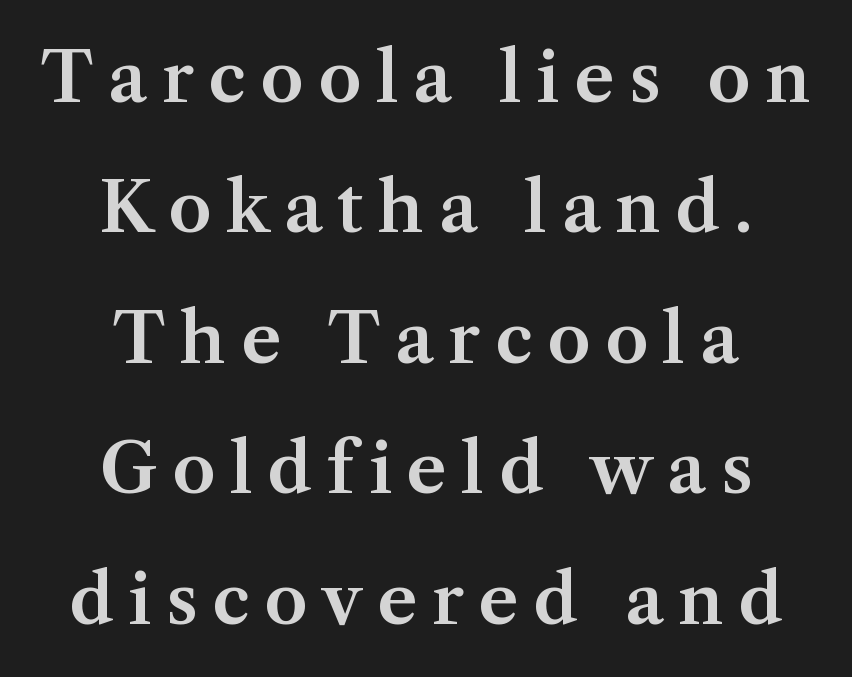
Q: Is the text italic (slanted)? A: No, it is upright.
Q: Is the typeface a serif or a sans-serif typeface? A: Serif.
Q: Is the text underlined? A: No.
Q: How is the paragraph aligned? A: Centered.
Q: Is the spacing between letters normal or unusually wide? A: Unusually wide.
Q: Width (condensed, normal, or wide)? A: Normal.
Q: Stroke contrast? A: Medium.
Q: x-height? A: Medium.
Q: Monospaced? A: No.
